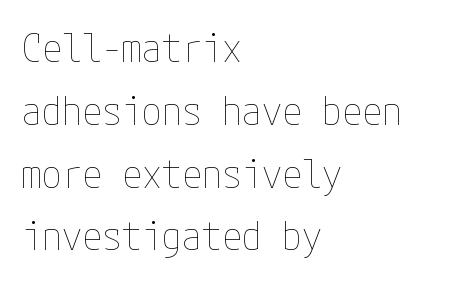
The image shows 40 px thin, condensed type, upright; set left-aligned, normal line spacing (1.57x), normal letter spacing, not underlined; low stroke contrast and a medium x-height.
